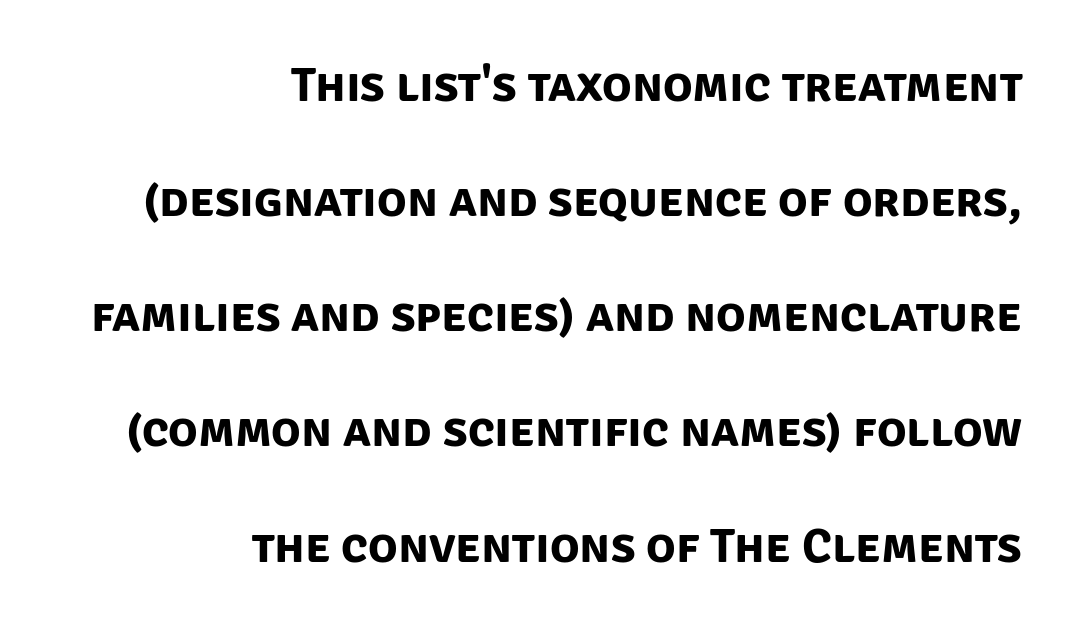
The image shows 49 px bold sans-serif type; set right-aligned, loose line spacing (2.35x), normal letter spacing, not underlined; low stroke contrast and a large x-height.
